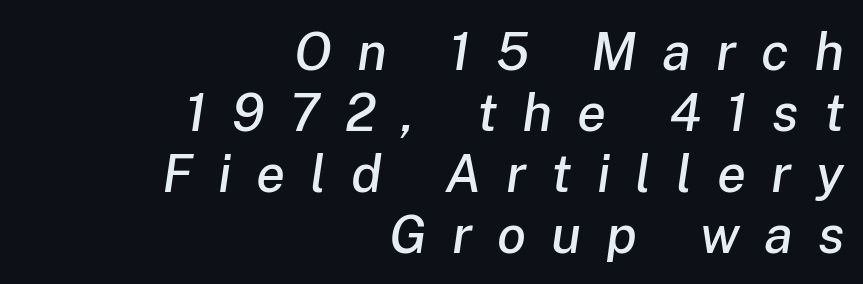
The image shows 53 px text type, italic (leaning right); set right-aligned, tight line spacing (1.15x), unusually wide letter spacing (+0.47 em), not underlined; low stroke contrast and a medium x-height.
